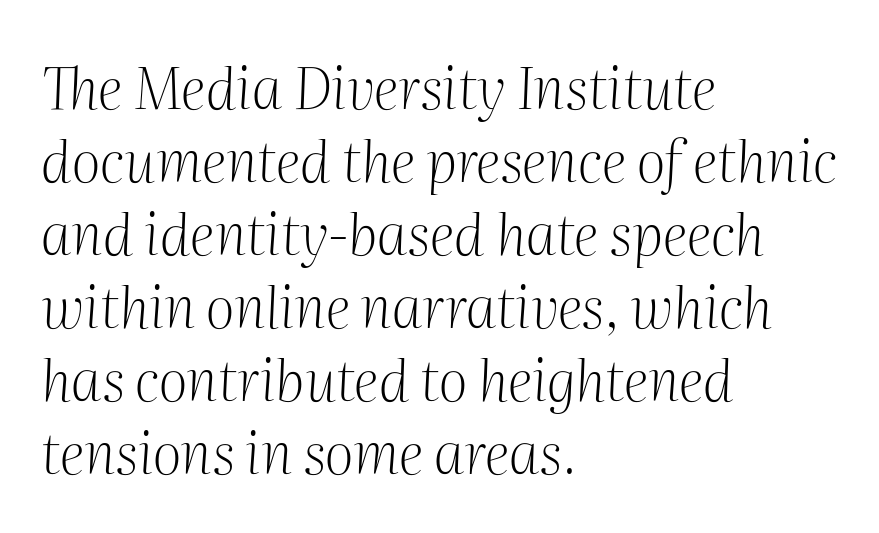
Q: Is the text bold? A: No.
Q: Is the text italic (slanted)? A: Yes, it leans right by about 2 degrees.
Q: Is the typeface a serif or a sans-serif typeface? A: Serif.
Q: Is the text underlined? A: No.
Q: How is the paragraph aligned? A: Left-aligned.
Q: Is the spacing between letters normal or unusually wide? A: Normal.
Q: Is the spacing between lines tight, normal or loose? A: Normal.
Q: Width (condensed, normal, or wide)? A: Normal.
Q: Stroke contrast? A: Medium.
Q: x-height? A: Medium.
Q: Monospaced? A: No.
